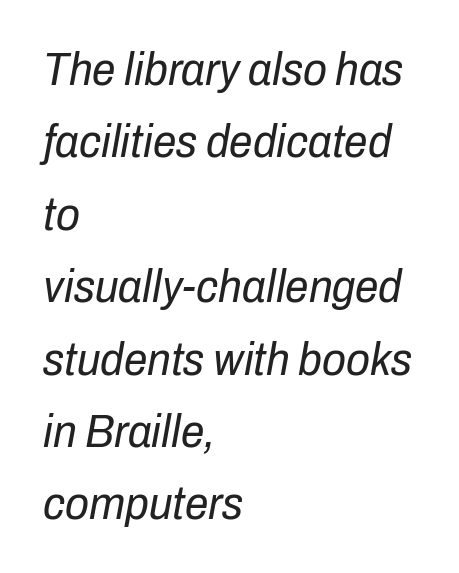
Q: Is the text bold? A: No.
Q: Is the text italic (slanted)? A: Yes, it leans right by about 10 degrees.
Q: Is the text underlined? A: No.
Q: How is the paragraph aligned? A: Left-aligned.
Q: Is the spacing between letters normal or unusually wide? A: Normal.
Q: Is the spacing between lines tight, normal or loose? A: Normal.
Q: Width (condensed, normal, or wide)? A: Condensed.
Q: Stroke contrast? A: Low.
Q: x-height? A: Medium.
Q: Monospaced? A: No.
